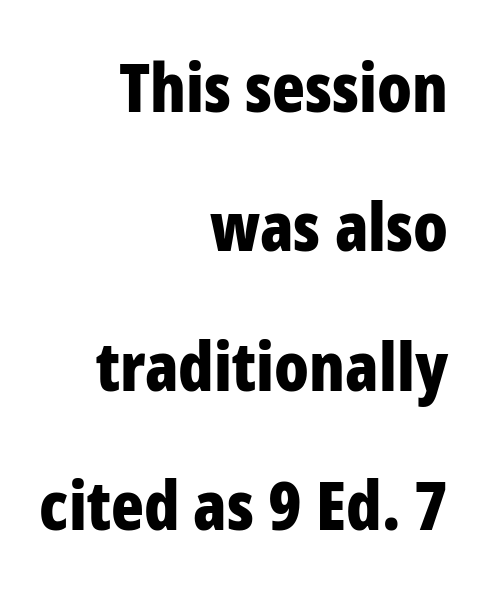
Q: Is the text bold? A: Yes.
Q: Is the text italic (slanted)? A: No, it is upright.
Q: Is the typeface a serif or a sans-serif typeface? A: Sans-serif.
Q: Is the text underlined? A: No.
Q: How is the paragraph aligned? A: Right-aligned.
Q: Is the spacing between letters normal or unusually wide? A: Normal.
Q: Is the spacing between lines tight, normal or loose? A: Loose.
Q: Width (condensed, normal, or wide)? A: Condensed.
Q: Stroke contrast? A: Low.
Q: x-height? A: Medium.
Q: Monospaced? A: No.
